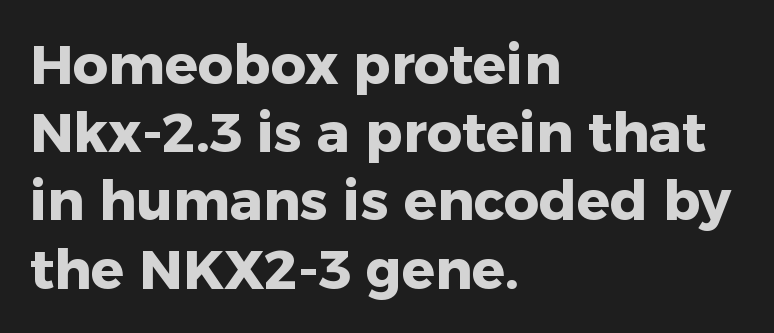
Q: Is the text bold? A: Yes.
Q: Is the text italic (slanted)? A: No, it is upright.
Q: Is the typeface a serif or a sans-serif typeface? A: Sans-serif.
Q: Is the text underlined? A: No.
Q: How is the paragraph aligned? A: Left-aligned.
Q: Is the spacing between letters normal or unusually wide? A: Normal.
Q: Width (condensed, normal, or wide)? A: Normal.
Q: Stroke contrast? A: Low.
Q: x-height? A: Medium.
Q: Monospaced? A: No.
